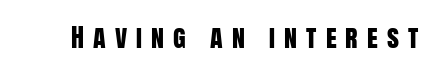
The image shows 26 px text type, upright; set unusually wide letter spacing (+0.35 em), not underlined.
